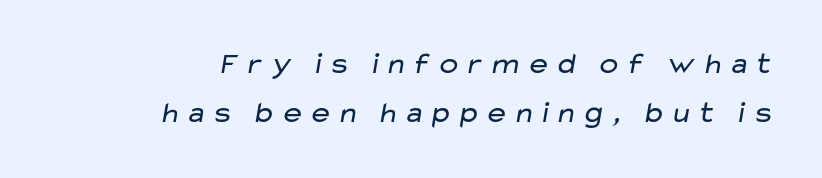
{"serif": "no", "bold": "no", "weight": "regular", "width": "wide", "stroke_contrast": "low", "x_height": "medium", "monospaced": "no", "underline": "no", "align": "right", "line_spacing": "normal", "line_spacing_ratio": 1.64, "glyph_px": 30}
